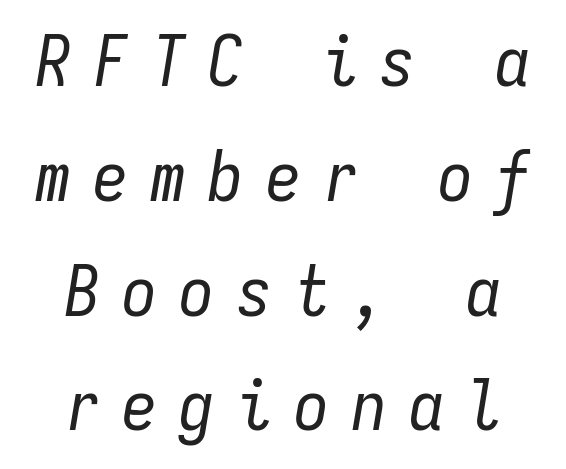
{"italic": "yes", "lean": "right", "slant_degrees": 9, "bold": "no", "weight": "regular", "width": "condensed", "stroke_contrast": "low", "x_height": "medium", "monospaced": "yes", "underline": "no", "align": "center", "line_spacing": "normal", "line_spacing_ratio": 1.64, "letter_spacing": "wide", "letter_spacing_em": 0.32, "glyph_px": 70}
